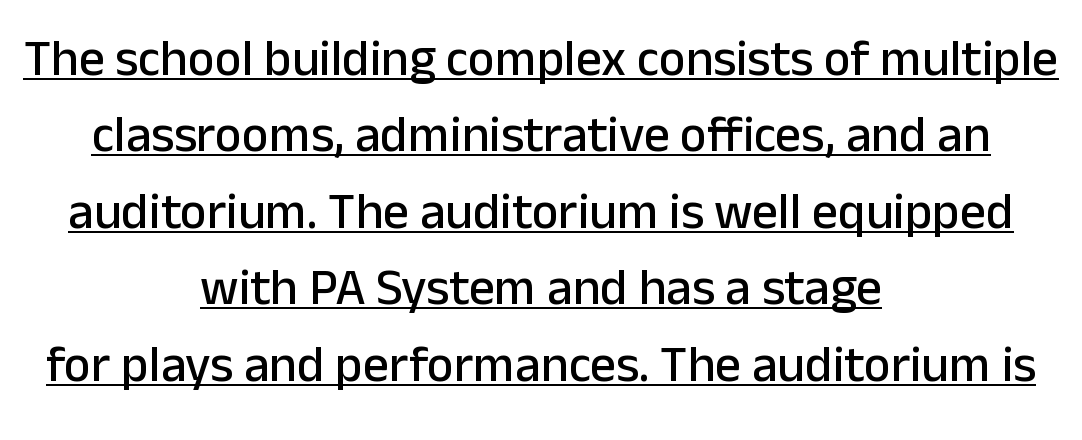
These lines were composed using upright roman letters. The paragraph has two soft edges and a firm central axis. Honestly, the letter spacing is just normal — you wouldn't notice it. Character widths vary here, with narrow letters taking less room than wide ones. You can see a thin bar hugging the bottom of the glyphs.
